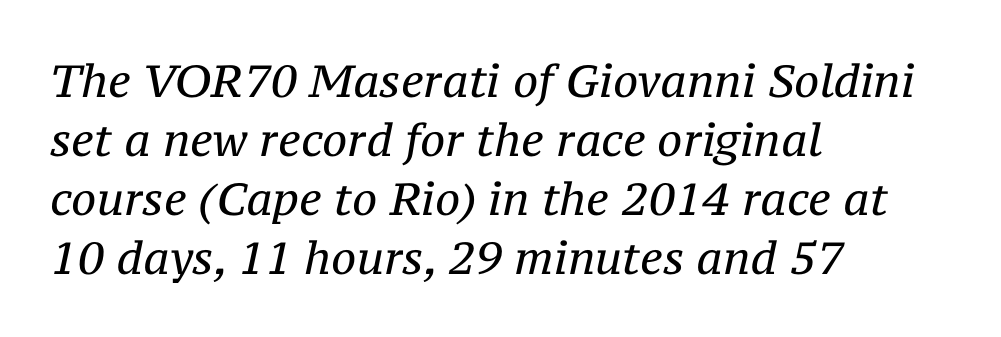
The designer left line spacing at the default. The ragged edge is on the right, which tells us the setting is flush left. The font is comparable to plain body text, perhaps lighter. Spacing between characters is what you'd get straight out of the box.
